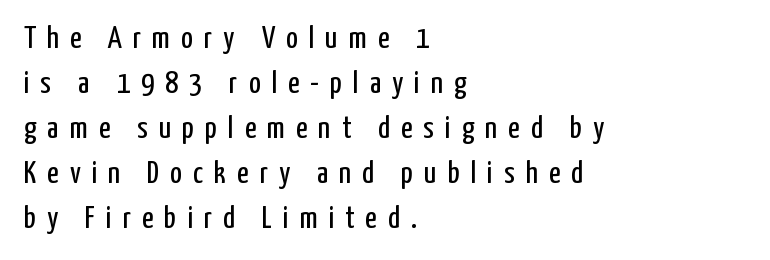
Q: Is the text bold? A: No.
Q: Is the text italic (slanted)? A: No, it is upright.
Q: Is the typeface a serif or a sans-serif typeface? A: Sans-serif.
Q: Is the text underlined? A: No.
Q: How is the paragraph aligned? A: Left-aligned.
Q: Is the spacing between letters normal or unusually wide? A: Unusually wide.
Q: Is the spacing between lines tight, normal or loose? A: Normal.
Q: Width (condensed, normal, or wide)? A: Condensed.
Q: Stroke contrast? A: Low.
Q: x-height? A: Medium.
Q: Monospaced? A: No.
